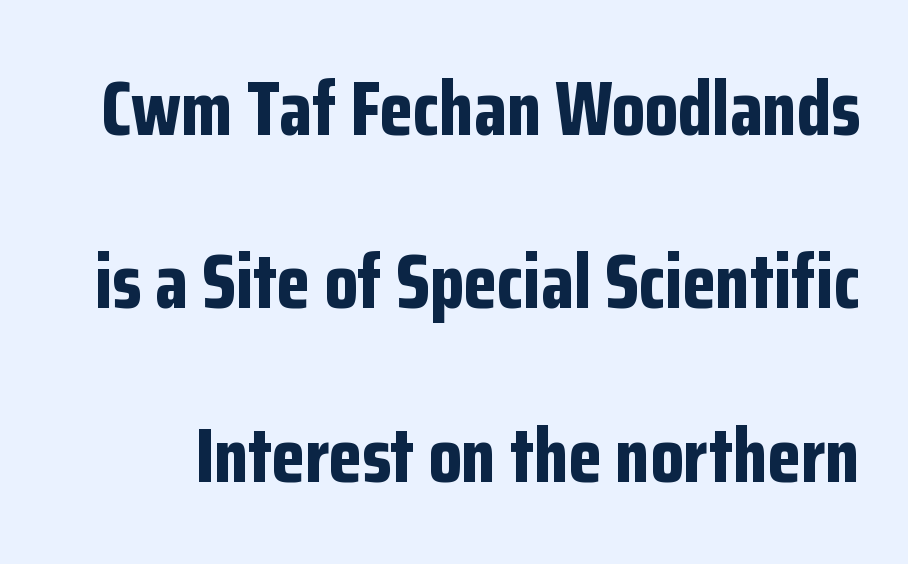
Q: Is the text bold? A: Yes.
Q: Is the text italic (slanted)? A: No, it is upright.
Q: Is the typeface a serif or a sans-serif typeface? A: Sans-serif.
Q: Is the text underlined? A: No.
Q: Is the spacing between letters normal or unusually wide? A: Normal.
Q: Is the spacing between lines tight, normal or loose? A: Loose.
Q: Width (condensed, normal, or wide)? A: Condensed.
Q: Stroke contrast? A: Low.
Q: x-height? A: Medium.
Q: Monospaced? A: No.
